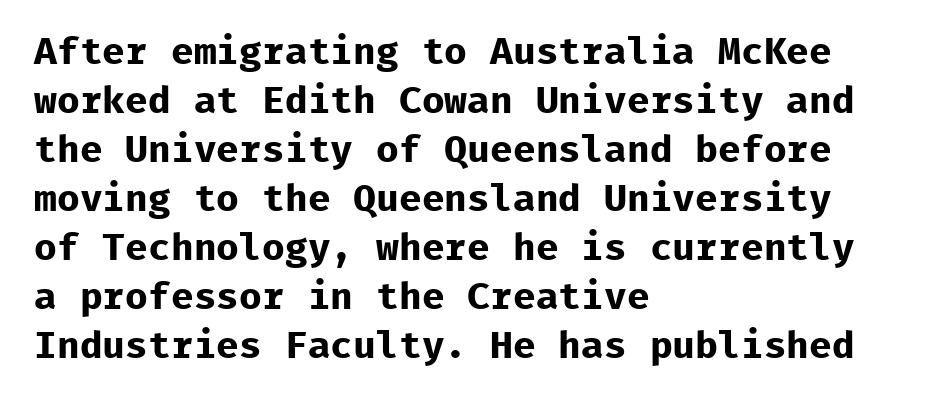
The typography opts for an upright posture over an oblique one. Nothing sits at the stroke ends, so this counts as sans-serif. Characters follow at the spacing the type designer built in. Look at the stroke-to-counter ratio: heavy, a bold. Each letter, wide or thin by design, is forced into the same width here. The passage shown stacks its lines at a standard gap.
